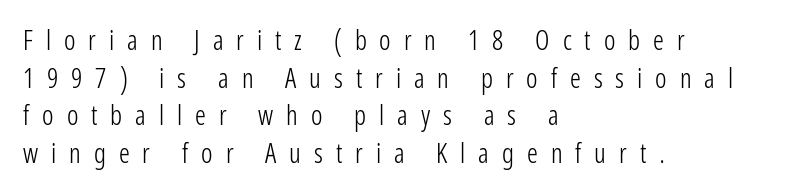
The image shows 27 px text type, upright; set left-aligned, normal line spacing (1.39x), unusually wide letter spacing (+0.48 em), not underlined.
